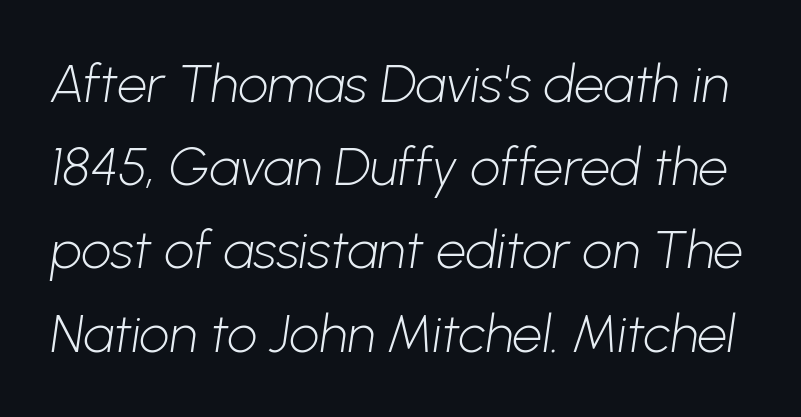
Q: Is the text bold? A: No.
Q: Is the typeface a serif or a sans-serif typeface? A: Sans-serif.
Q: Is the text underlined? A: No.
Q: Is the spacing between letters normal or unusually wide? A: Normal.
Q: Is the spacing between lines tight, normal or loose? A: Normal.
Q: Width (condensed, normal, or wide)? A: Normal.
Q: Stroke contrast? A: Low.
Q: x-height? A: Medium.
Q: Monospaced? A: No.
